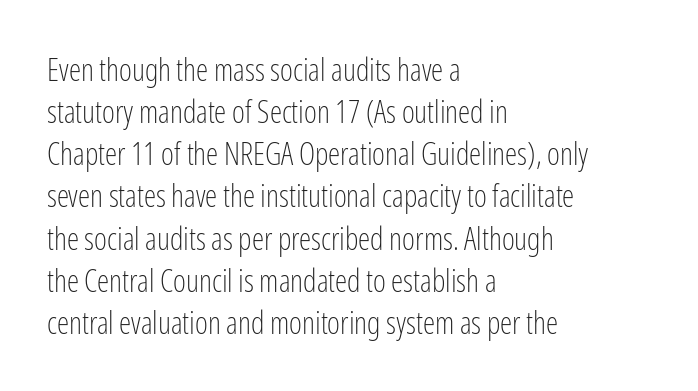
Stem width sits at or under what a default text font uses. The line-height multiplier appears to be the usual default. Proportional: the letters do not fall into vertical columns. The rendering shows plain stroke endings on the letterforms — a sans-serif design.
